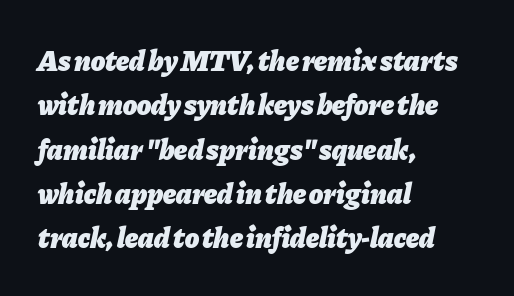
{"italic": "yes", "lean": "right", "slant_degrees": 11, "bold": "yes", "weight": "heavy", "width": "normal", "stroke_contrast": "low", "x_height": "medium", "monospaced": "no", "underline": "no", "align": "left", "line_spacing": "normal", "line_spacing_ratio": 1.53, "letter_spacing": "normal", "letter_spacing_em": 0.0, "glyph_px": 29}
